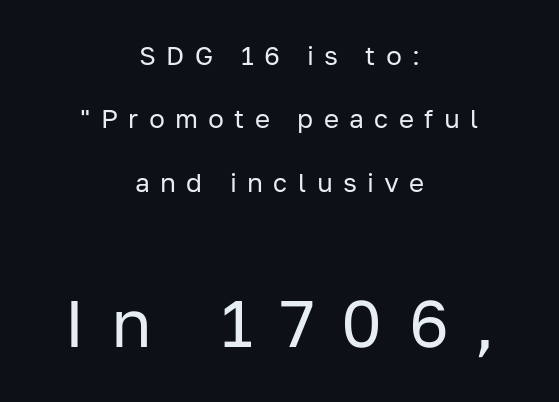
What kind of face is this? One without serifs — a sans. What stands out about the letter spacing? Its width — letters are far apart. Alignment: centered. Every stem runs plumb, perpendicular to the baseline. Note the varied advance widths — an 'i' is clearly narrower than an 'm'.
